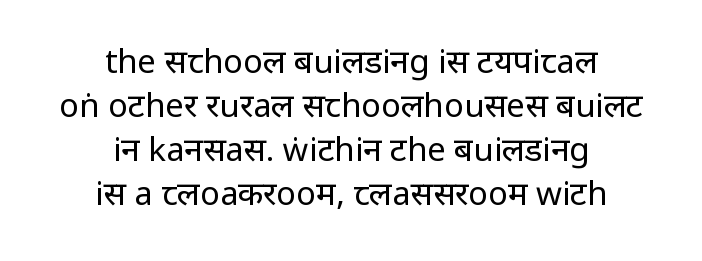
Q: Is the text bold? A: No.
Q: Is the text italic (slanted)? A: No, it is upright.
Q: Is the typeface a serif or a sans-serif typeface? A: Sans-serif.
Q: Is the text underlined? A: No.
Q: How is the paragraph aligned? A: Centered.
Q: Is the spacing between letters normal or unusually wide? A: Normal.
Q: Is the spacing between lines tight, normal or loose? A: Normal.
Q: Width (condensed, normal, or wide)? A: Condensed.
Q: Stroke contrast? A: Low.
Q: x-height? A: Large.
Q: Monospaced? A: No.
